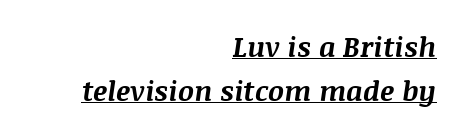
The letterforms sit shoulder to shoulder at normal distance. Italic: yes, the glyphs are oblique. A typesetter would call this proportional, since set widths differ per character. The letters are bold, with thick, heavy strokes. The rag falls on the left side of this text block. Evenly set lines give the paragraph a standard silhouette.
